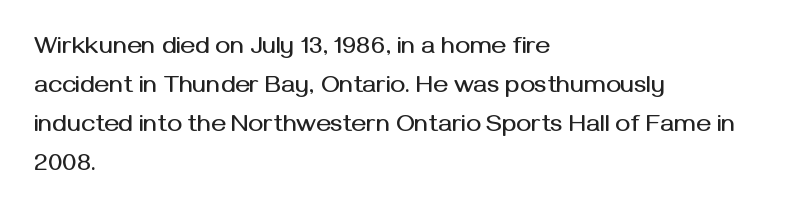
The horizontal fit of the characters is conventional and even. The passage shown stacks its lines at a standard gap. The letters stand straight up with perfectly vertical stems. Descender tails drop into unmarked territory. Is the block centered? No — it sits flush against the left margin.
